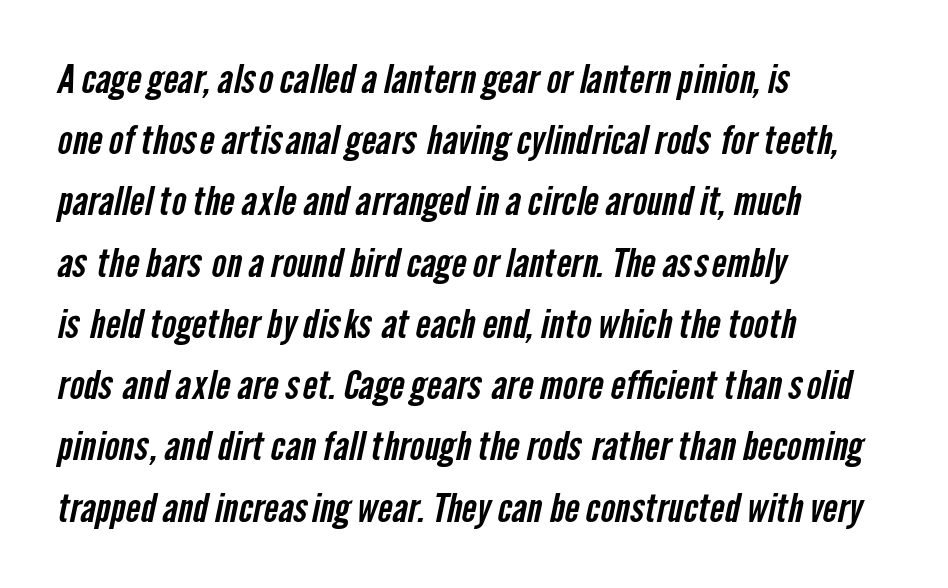
Character widths vary here, with narrow letters taking less room than wide ones. Interline gaps are of average width in this sample. Teacher's note: observe the even left margin — that is flush-left alignment. This sample uses plain, unmodified letter spacing. Check where the strokes stop: nothing finishes them off — pure sans.
